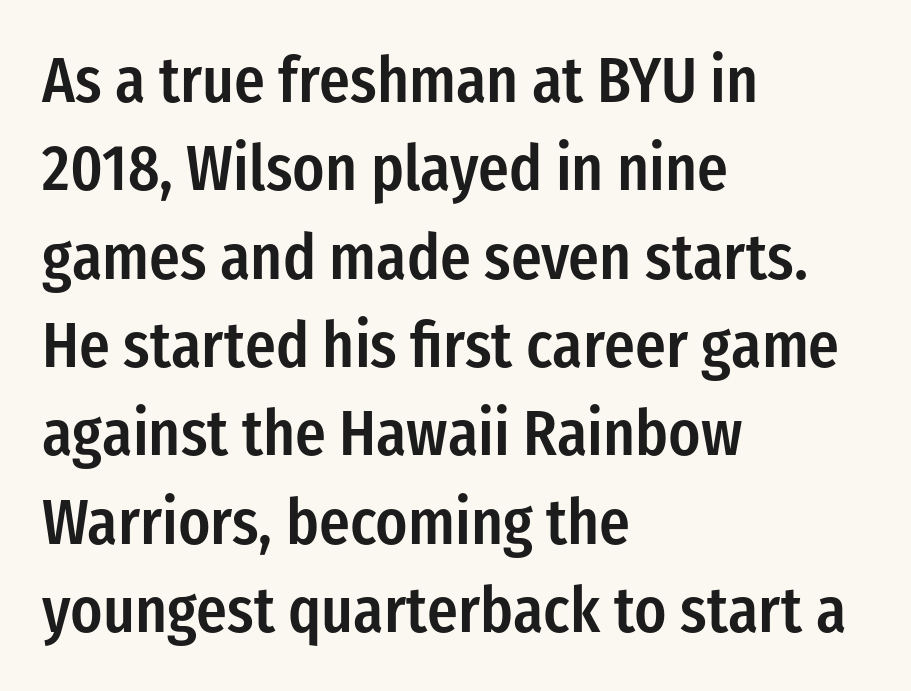
The image shows 64 px semibold, condensed sans-serif type, upright; set left-aligned, normal line spacing (1.38x), normal letter spacing, not underlined; low stroke contrast and a medium x-height.
